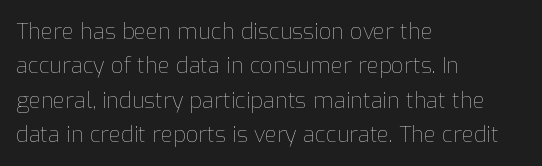
The image shows 22 px text type, upright; set left-aligned, normal line spacing (1.56x), normal letter spacing, not underlined.
